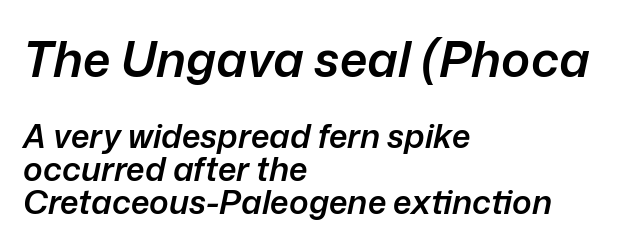
Q: Is the text bold? A: Semi-bold.
Q: Is the text italic (slanted)? A: Yes, it leans right by about 12 degrees.
Q: Is the text underlined? A: No.
Q: How is the paragraph aligned? A: Left-aligned.
Q: Is the spacing between letters normal or unusually wide? A: Normal.
Q: Is the spacing between lines tight, normal or loose? A: Tight.
Q: Which block of text is set in a larger size, the first (top) or the second (bottom)? A: The first (top) one.
Q: Width (condensed, normal, or wide)? A: Normal.
Q: Stroke contrast? A: Low.
Q: x-height? A: Medium.
Q: Monospaced? A: No.
